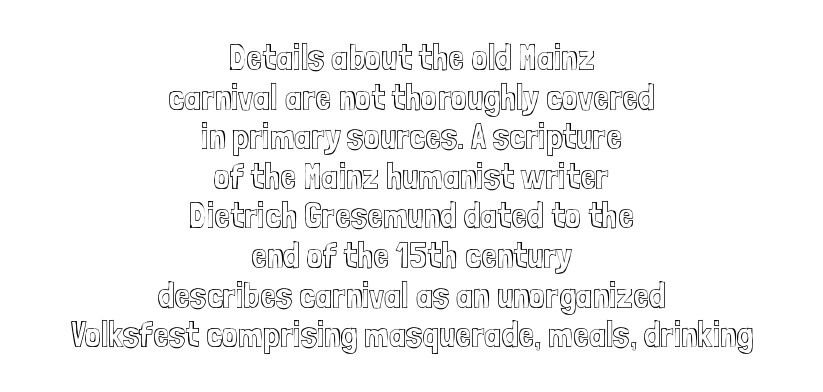
The rendering positions every line midway between the sides. Characters remain perfectly vertical along every line. Short note: letters normally spaced. Each letter keeps its own natural width here, so spacing adapts to shape.
